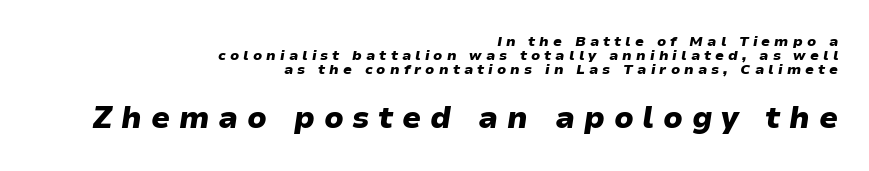
The image shows 30 px heavy, wide type, italic (leaning right); set right-aligned, tight line spacing (1.01x), unusually wide letter spacing (+0.29 em), not underlined; the second (bottom) block is 2.14x larger; low stroke contrast and a medium x-height.
